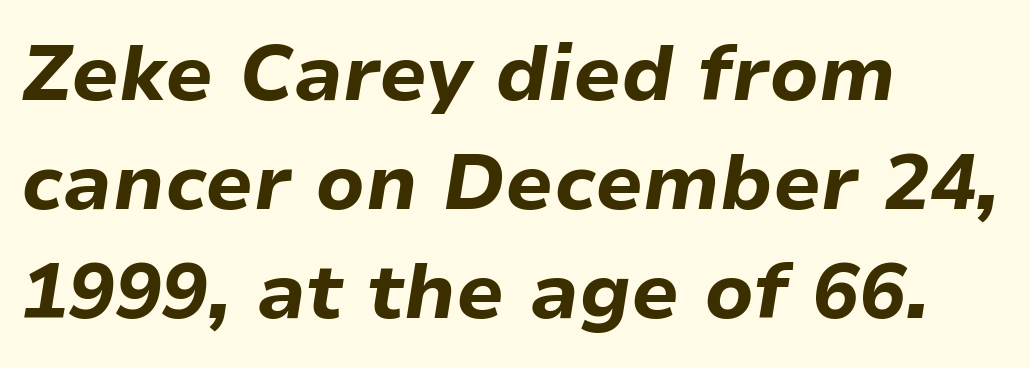
No word sits above an underline. Leftover space on each line is placed entirely after the last word. There's an unmistakable incline to the writing here. Strong, thick strokes mark this as bold type. The face used here is proportionally spaced, like ordinary book or web type. The passage shown has conventional tracking throughout.
